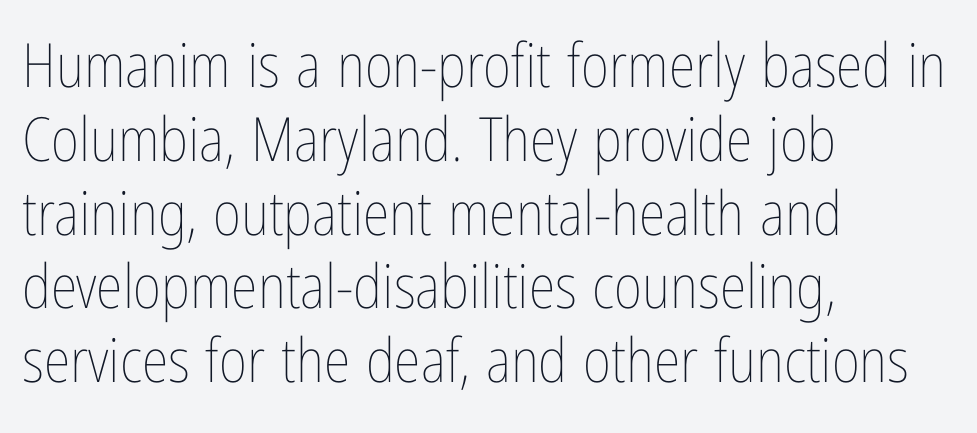
The image shows 61 px thin, condensed type, upright; set left-aligned, line spacing 1.21x, normal letter spacing, not underlined; low stroke contrast and a medium x-height.
